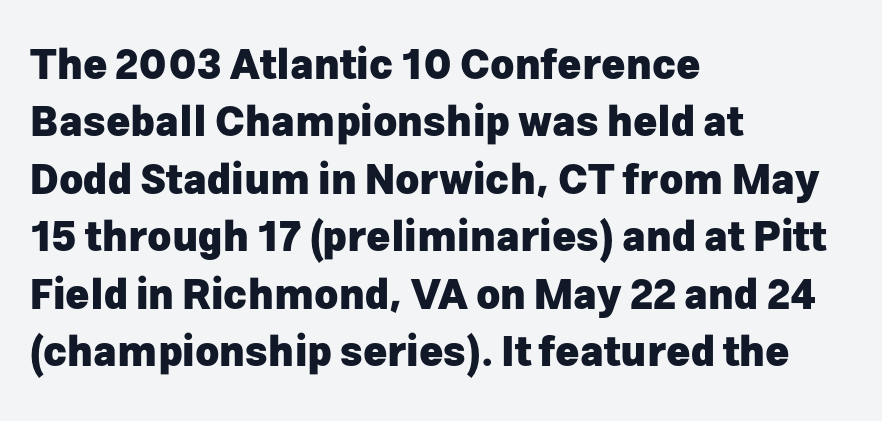
{"serif": "no", "italic": "no", "bold": "yes", "weight": "heavy", "width": "normal", "stroke_contrast": "low", "x_height": "medium", "monospaced": "no", "underline": "no", "align": "left", "line_spacing": "normal", "line_spacing_ratio": 1.4, "letter_spacing": "normal", "letter_spacing_em": 0.0, "glyph_px": 41}
